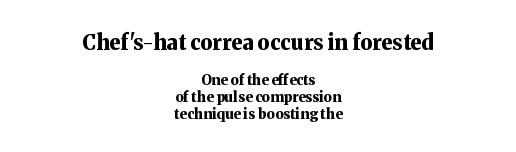
{"italic": "no", "bold": "yes", "underline": "no", "align": "center", "line_spacing_ratio": 1.2, "letter_spacing": "normal", "letter_spacing_em": 0.0, "larger_block": "first", "size_ratio": 1.5, "glyph_px": 21}
